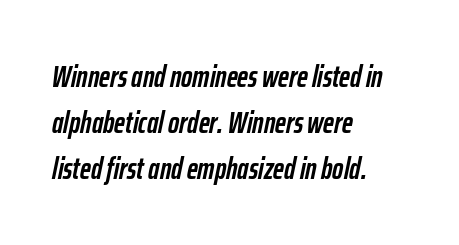
{"italic": "yes", "lean": "right", "slant_degrees": 12, "bold": "yes", "weight": "semibold", "width": "condensed", "stroke_contrast": "low", "x_height": "medium", "monospaced": "no", "underline": "no", "align": "left", "line_spacing": "normal", "line_spacing_ratio": 1.53, "letter_spacing": "normal", "letter_spacing_em": 0.0, "glyph_px": 30}
